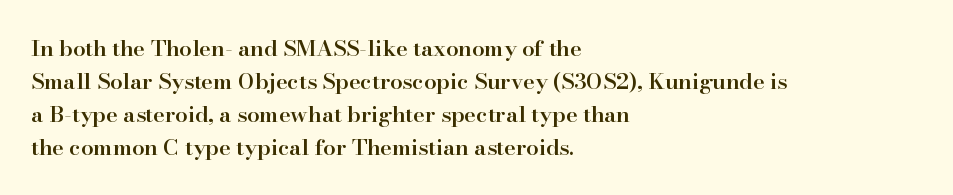
Q: Is the text bold? A: Semi-bold.
Q: Is the text italic (slanted)? A: No, it is upright.
Q: Is the text underlined? A: No.
Q: How is the paragraph aligned? A: Left-aligned.
Q: Is the spacing between letters normal or unusually wide? A: Normal.
Q: Is the spacing between lines tight, normal or loose? A: Normal.
